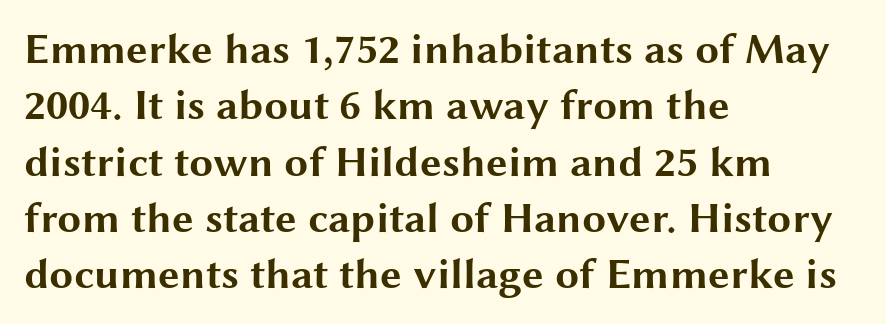
Q: Is the text bold? A: Yes.
Q: Is the text italic (slanted)? A: No, it is upright.
Q: Is the typeface a serif or a sans-serif typeface? A: Sans-serif.
Q: Is the text underlined? A: No.
Q: How is the paragraph aligned? A: Left-aligned.
Q: Is the spacing between letters normal or unusually wide? A: Normal.
Q: Is the spacing between lines tight, normal or loose? A: Normal.
Q: Width (condensed, normal, or wide)? A: Wide.
Q: Stroke contrast? A: Medium.
Q: x-height? A: Medium.
Q: Monospaced? A: No.
